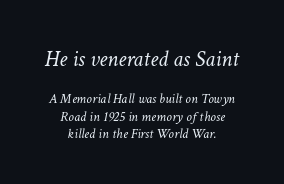
{"italic": "yes", "lean": "right", "slant_degrees": 11, "bold": "no", "underline": "no", "align": "center", "line_spacing_ratio": 1.22, "letter_spacing": "normal", "letter_spacing_em": 0.0, "larger_block": "first", "size_ratio": 1.64, "glyph_px": 23}
